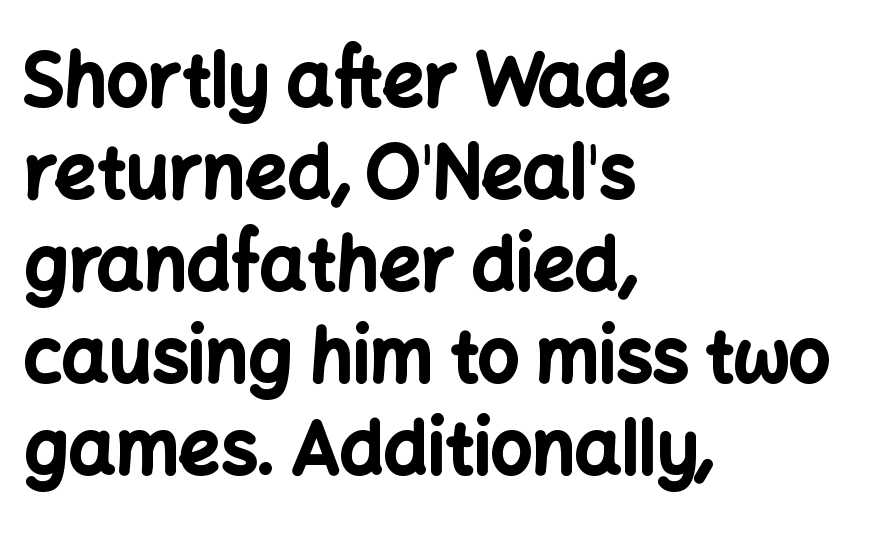
The image shows 73 px bold sans-serif type, upright; set left-aligned, normal line spacing (1.26x), normal letter spacing, not underlined; low stroke contrast and a medium x-height.
